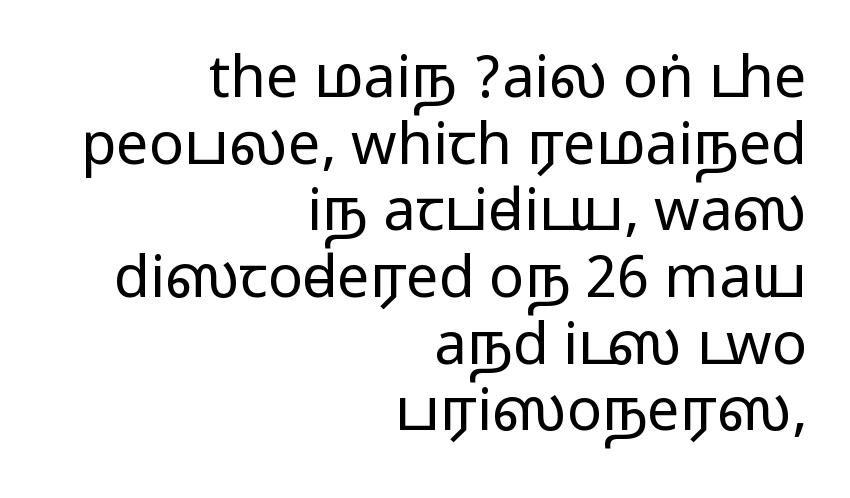
Q: Is the text italic (slanted)? A: No, it is upright.
Q: Is the typeface a serif or a sans-serif typeface? A: Sans-serif.
Q: Is the text underlined? A: No.
Q: How is the paragraph aligned? A: Right-aligned.
Q: Is the spacing between letters normal or unusually wide? A: Normal.
Q: Is the spacing between lines tight, normal or loose? A: Tight.
Q: Width (condensed, normal, or wide)? A: Wide.
Q: Stroke contrast? A: Medium.
Q: Monospaced? A: No.
